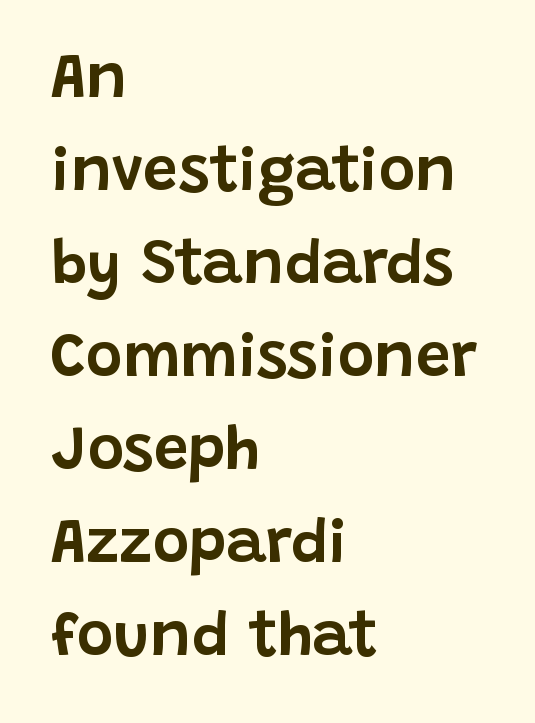
The image shows 62 px sans-serif type, upright; set left-aligned, normal line spacing (1.5x), normal letter spacing, not underlined; low stroke contrast and a large x-height.
